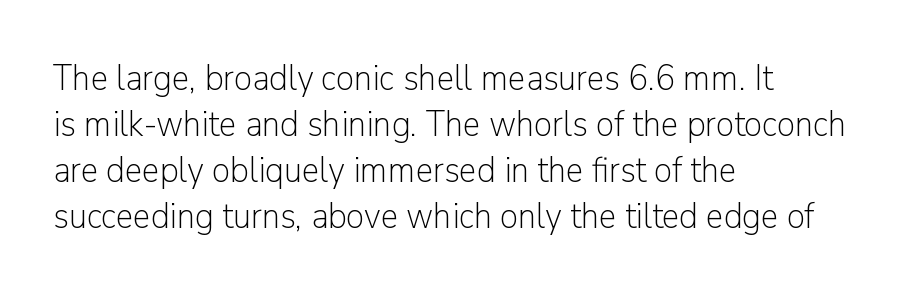
The image shows 36 px light sans-serif type, upright; set left-aligned, normal line spacing (1.28x), normal letter spacing, not underlined; low stroke contrast and a medium x-height.
